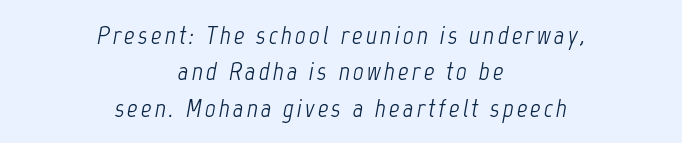
Q: Is the text bold? A: No.
Q: Is the text italic (slanted)? A: Yes, it leans right by about 12 degrees.
Q: Is the text underlined? A: No.
Q: How is the paragraph aligned? A: Centered.
Q: Is the spacing between lines tight, normal or loose? A: Normal.
